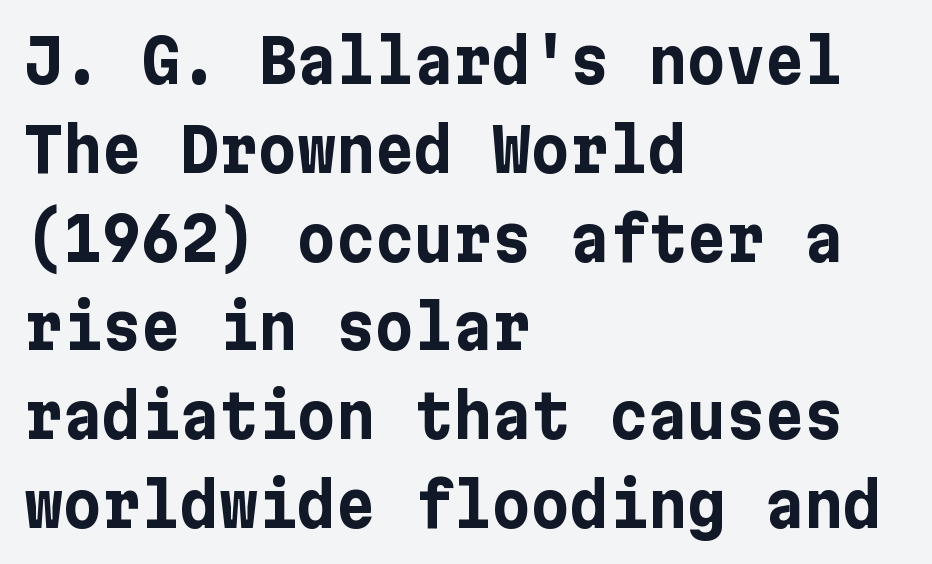
The passage shown has conventional tracking throughout. The line-height multiplier appears to be the usual default. Caption: bold face, heavy strokes. Underlining? Definitely not there. In terms of letterform style, serifs are entirely absent.
